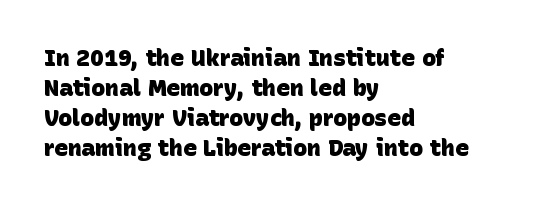
{"bold": "yes", "underline": "no", "align": "left", "line_spacing": "normal", "line_spacing_ratio": 1.3, "letter_spacing": "normal", "letter_spacing_em": 0.0, "glyph_px": 23}
